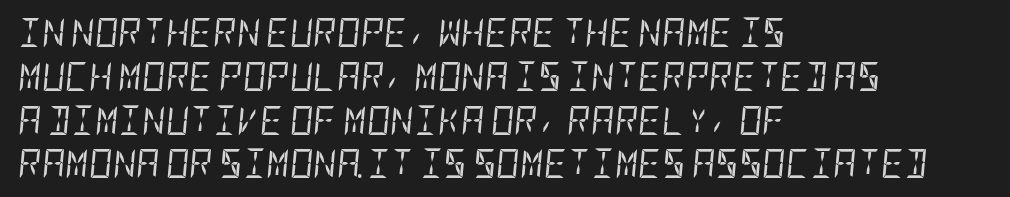
The image shows 29 px regular-weight, condensed type, italic (leaning right); set left-aligned, normal line spacing (1.51x), normal letter spacing, not underlined; low stroke contrast and a large x-height.
